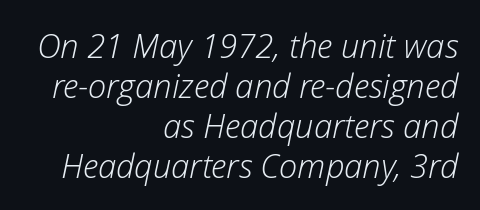
{"italic": "yes", "lean": "right", "slant_degrees": 12, "bold": "no", "weight": "light", "width": "normal", "stroke_contrast": "low", "x_height": "medium", "monospaced": "no", "underline": "no", "align": "right", "line_spacing_ratio": 1.21, "letter_spacing": "normal", "letter_spacing_em": 0.0, "glyph_px": 33}
